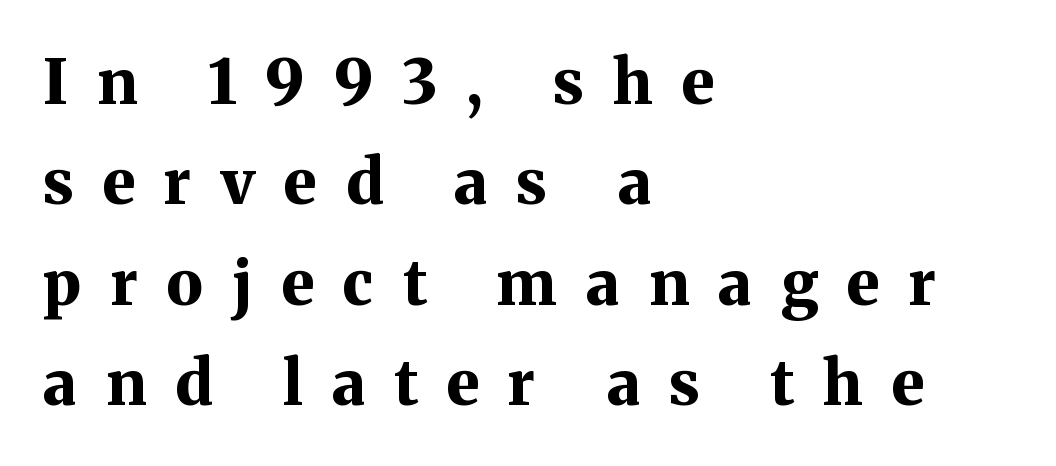
Looks like regular typesetting: each glyph gets only the width it needs. How are the letters spaced? Widely, with obvious added tracking. The baseline area is clear. This sample uses a serif face.
